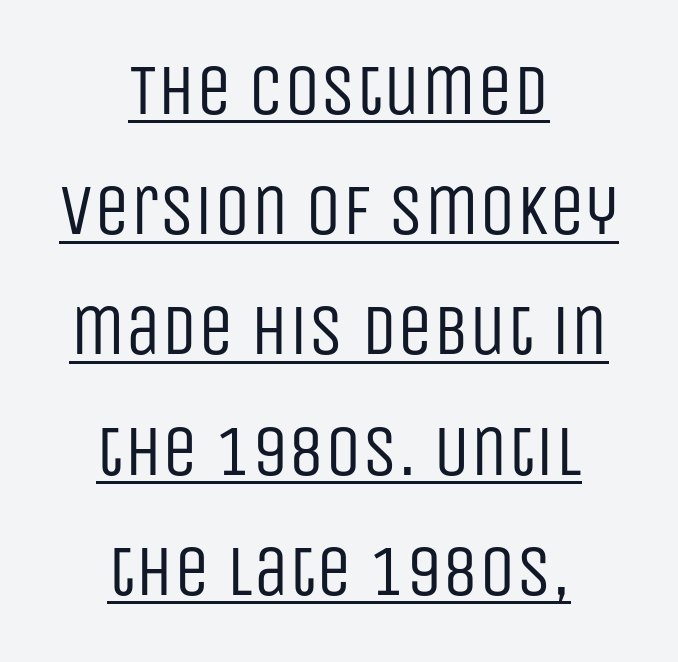
{"serif": "no", "italic": "no", "bold": "no", "weight": "regular", "width": "condensed", "stroke_contrast": "low", "x_height": "large", "monospaced": "no", "underline": "yes", "align": "center", "line_spacing": "normal", "line_spacing_ratio": 1.67, "letter_spacing": "normal", "letter_spacing_em": 0.0, "glyph_px": 72}
